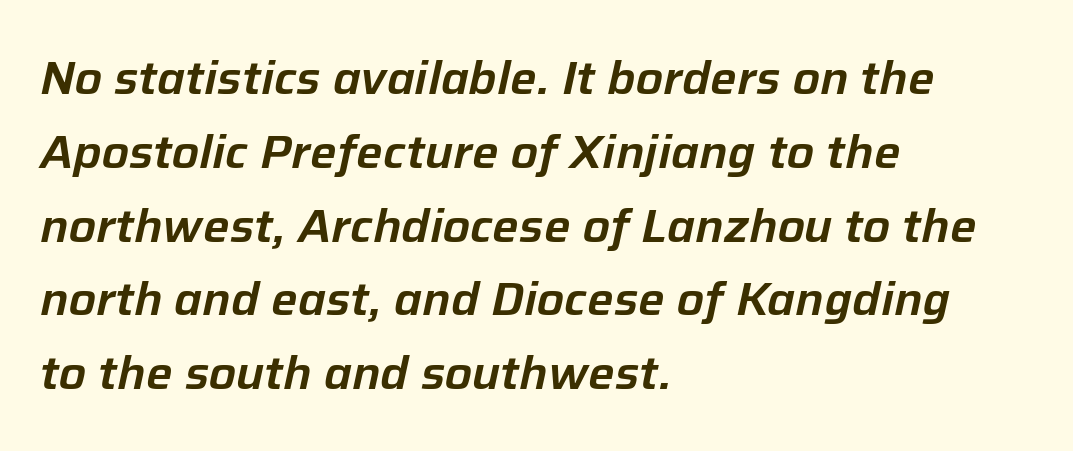
{"italic": "yes", "lean": "right", "slant_degrees": 12, "width": "normal", "stroke_contrast": "low", "x_height": "medium", "monospaced": "no", "underline": "no", "align": "left", "line_spacing": "normal", "line_spacing_ratio": 1.57, "letter_spacing": "normal", "letter_spacing_em": 0.0, "glyph_px": 47}
